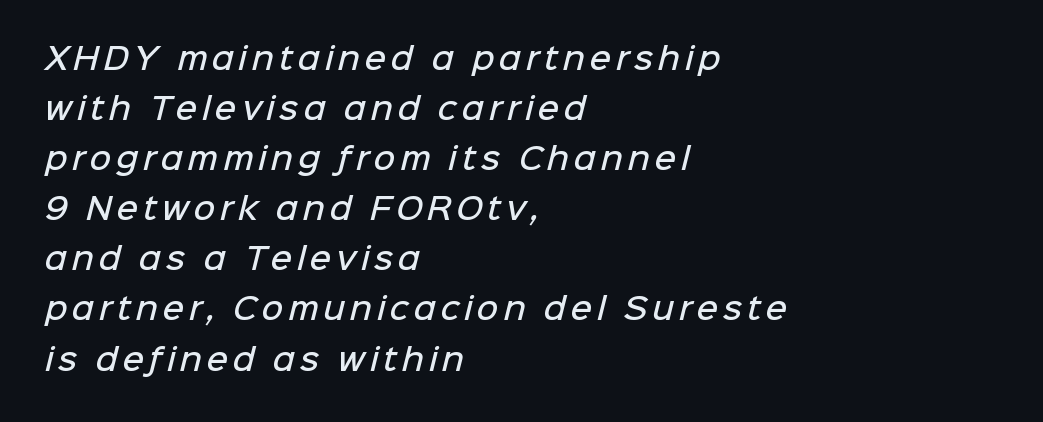
Q: Is the text bold? A: Semi-bold.
Q: Is the typeface a serif or a sans-serif typeface? A: Sans-serif.
Q: Is the text underlined? A: No.
Q: How is the paragraph aligned? A: Left-aligned.
Q: Is the spacing between lines tight, normal or loose? A: Normal.
Q: Width (condensed, normal, or wide)? A: Normal.
Q: Stroke contrast? A: Low.
Q: x-height? A: Medium.
Q: Monospaced? A: No.
